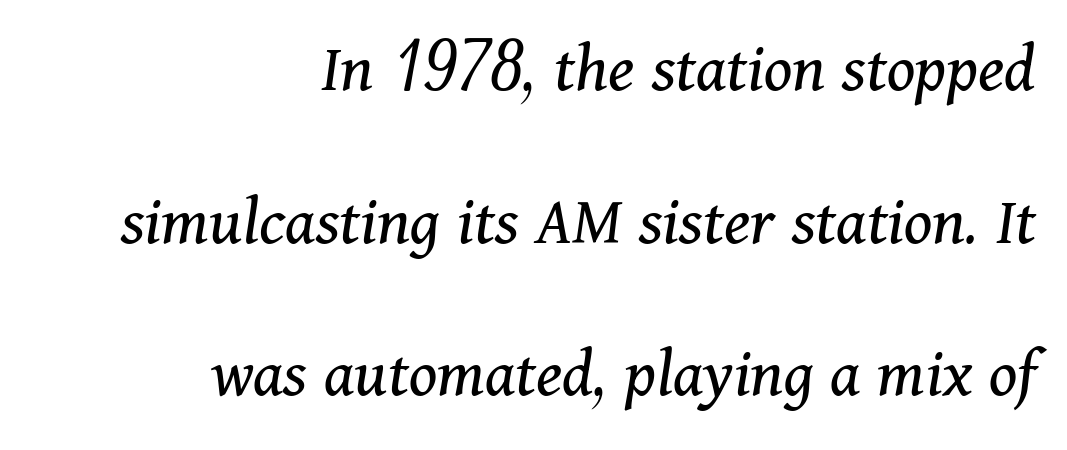
Q: Is the text bold? A: No.
Q: Is the text italic (slanted)? A: Yes, it leans right by about 11 degrees.
Q: Is the typeface a serif or a sans-serif typeface? A: Serif.
Q: Is the text underlined? A: No.
Q: How is the paragraph aligned? A: Right-aligned.
Q: Is the spacing between letters normal or unusually wide? A: Normal.
Q: Is the spacing between lines tight, normal or loose? A: Loose.
Q: Width (condensed, normal, or wide)? A: Normal.
Q: Stroke contrast? A: Medium.
Q: x-height? A: Medium.
Q: Monospaced? A: No.
